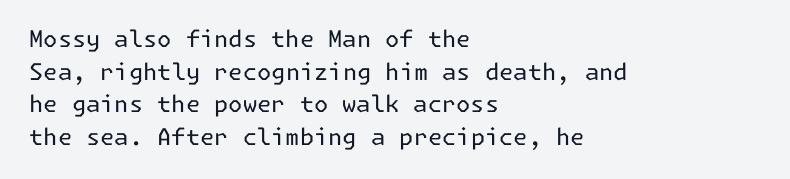
Q: Is the text bold? A: No.
Q: Is the text italic (slanted)? A: No, it is upright.
Q: Is the text underlined? A: No.
Q: How is the paragraph aligned? A: Left-aligned.
Q: Is the spacing between letters normal or unusually wide? A: Normal.
Q: Is the spacing between lines tight, normal or loose? A: Normal.
